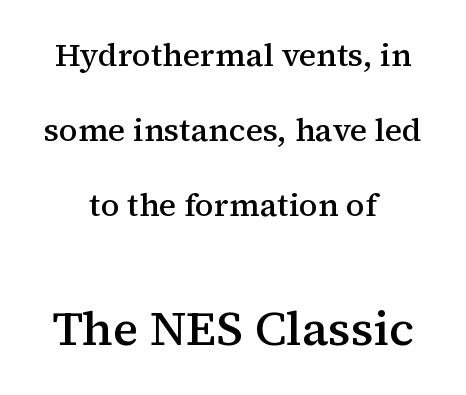
The image shows 48 px semibold serif type, upright; set centered, loose line spacing (2.34x), normal letter spacing, not underlined; the second (bottom) block is 1.5x larger; medium stroke contrast and a medium x-height.
